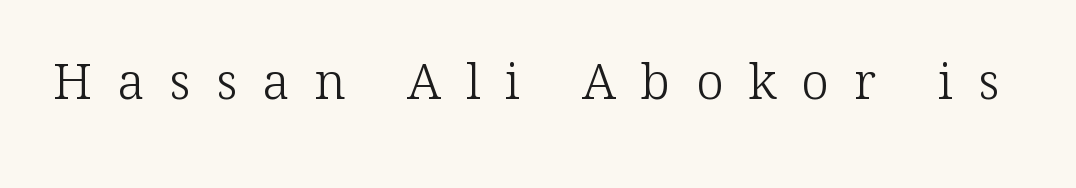
{"serif": "yes", "italic": "no", "bold": "no", "weight": "light", "width": "normal", "stroke_contrast": "low", "x_height": "medium", "monospaced": "no", "underline": "no", "letter_spacing": "wide", "letter_spacing_em": 0.5, "glyph_px": 50}
